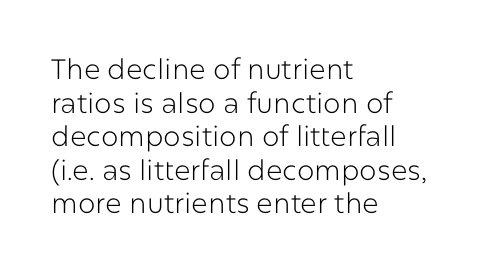
{"serif": "no", "italic": "no", "bold": "no", "weight": "light", "width": "normal", "stroke_contrast": "low", "x_height": "medium", "monospaced": "no", "underline": "no", "align": "left", "line_spacing_ratio": 1.2, "letter_spacing": "normal", "letter_spacing_em": 0.0, "glyph_px": 28}
